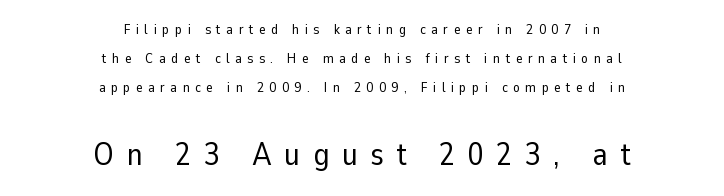
{"serif": "no", "italic": "no", "bold": "no", "weight": "regular", "width": "normal", "stroke_contrast": "low", "x_height": "medium", "monospaced": "no", "underline": "no", "align": "center", "line_spacing": "loose", "line_spacing_ratio": 2.08, "letter_spacing": "wide", "letter_spacing_em": 0.39, "larger_block": "second", "size_ratio": 2.29, "glyph_px": 32}
